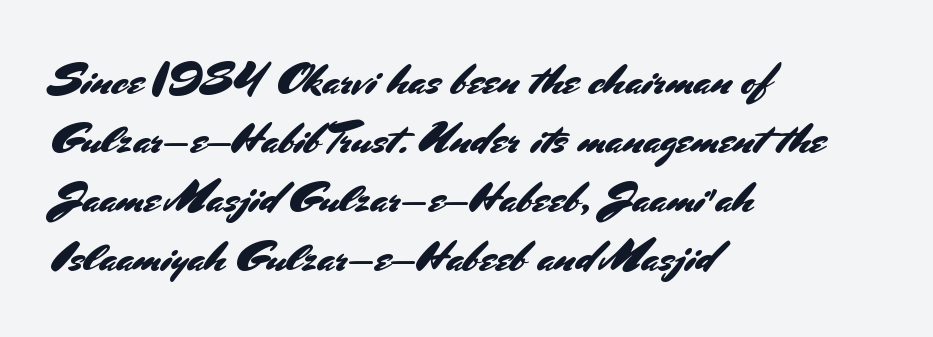
The image shows 44 px sans-serif type; set left-aligned, normal line spacing (1.34x), normal letter spacing, not underlined; medium stroke contrast and a small x-height.
